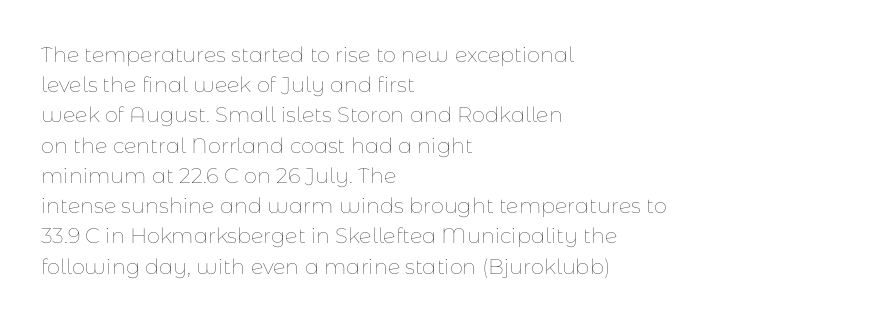
Q: Is the text bold? A: No.
Q: Is the text italic (slanted)? A: No, it is upright.
Q: Is the text underlined? A: No.
Q: How is the paragraph aligned? A: Left-aligned.
Q: Is the spacing between letters normal or unusually wide? A: Normal.
Q: Is the spacing between lines tight, normal or loose? A: Normal.
